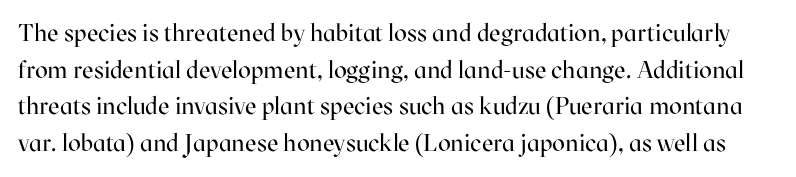
It's the straight-up-and-down kind of type. The characters are drawn with everyday or finer stroke widths. The string is rendered with underlining switched off. The line-height multiplier appears to be the usual default. Observe the ordinary spacing: letters are neighbours, not strangers.
